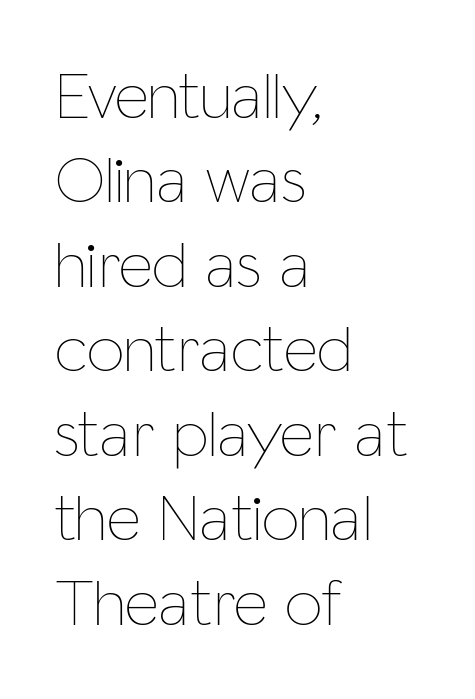
No extra tracking has been applied to these lines. Nobody drew a line under any word here. The cut favours lightness, reaching ordinary text weight at its darkest. Interline gaps are of average width in this sample. Ascenders rise straight up at ninety degrees. The ragged edge is on the right, which tells us the setting is flush left.
